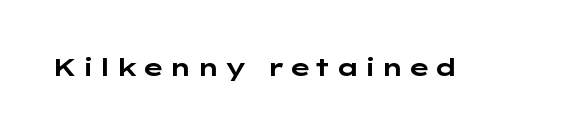
{"italic": "no", "bold": "yes", "underline": "no", "glyph_px": 24}
